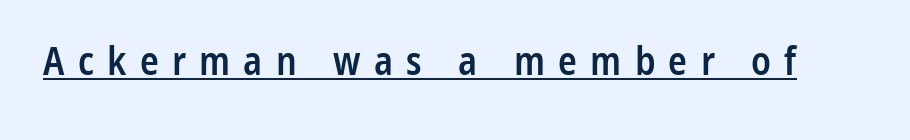
The letters advance in unequal steps, a hallmark of proportional type. These lines were composed using upright roman letters. You can see a thin bar hugging the bottom of the glyphs. Look at the bottom of the vertical strokes: they stop flat, with no serifs.
